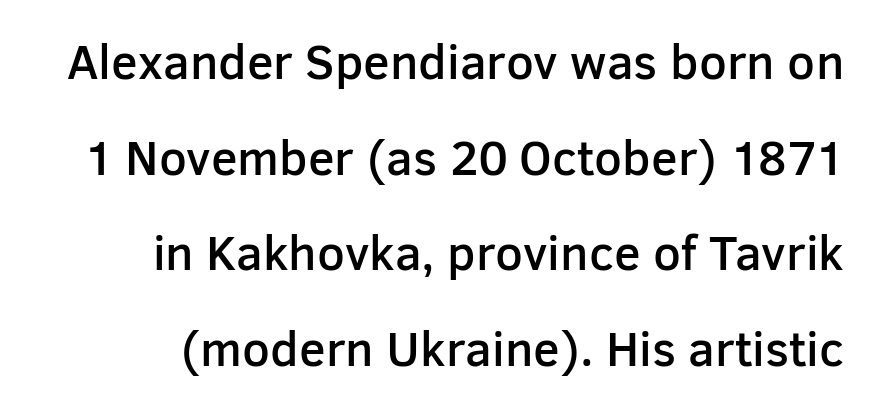
{"serif": "no", "italic": "no", "bold": "semi", "weight": "semibold", "width": "normal", "stroke_contrast": "low", "x_height": "medium", "monospaced": "no", "underline": "no", "align": "right", "line_spacing": "loose", "line_spacing_ratio": 1.95, "letter_spacing": "normal", "letter_spacing_em": 0.0, "glyph_px": 49}
